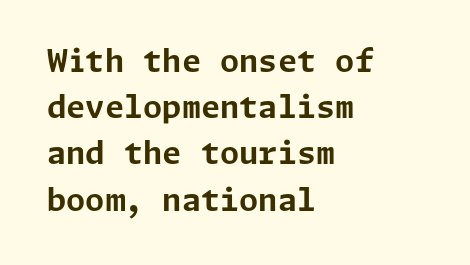
Students, this is bold: see how much ink each stroke carries. Decoration check: the copy has no underline. What stands out about the letter spacing? Nothing — it is the standard amount. Line starts are locked; line ends wander.
